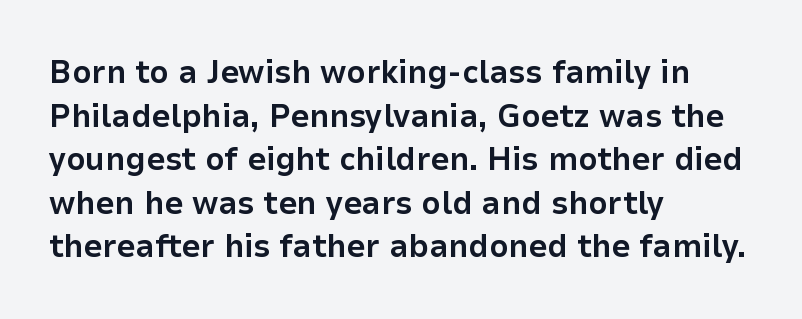
{"serif": "no", "italic": "no", "bold": "yes", "weight": "bold", "width": "normal", "stroke_contrast": "low", "x_height": "medium", "monospaced": "no", "underline": "no", "align": "left", "line_spacing": "normal", "line_spacing_ratio": 1.32, "letter_spacing": "normal", "letter_spacing_em": 0.0, "glyph_px": 33}
